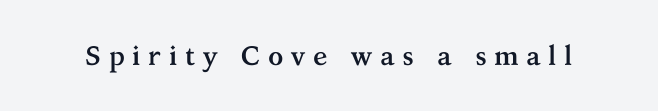
The image shows 27 px bold type, upright; set unusually wide letter spacing (+0.28 em), not underlined.
